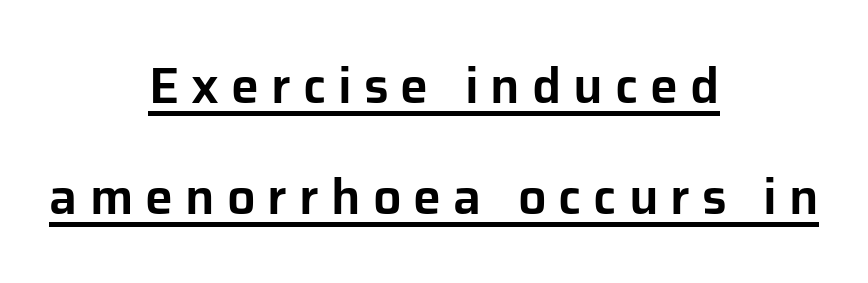
{"serif": "no", "italic": "no", "width": "normal", "stroke_contrast": "low", "x_height": "medium", "monospaced": "no", "underline": "yes", "align": "center", "line_spacing": "loose", "line_spacing_ratio": 2.23, "letter_spacing": "wide", "letter_spacing_em": 0.24, "glyph_px": 50}
